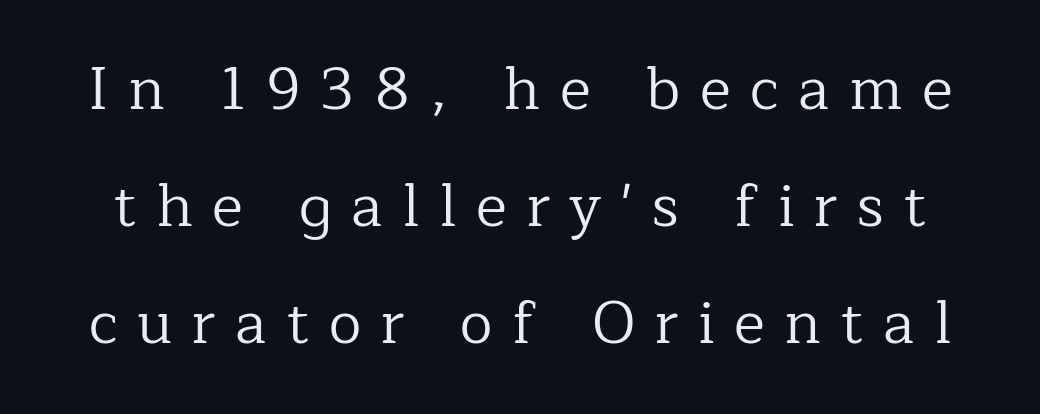
You could not count columns in this text — the font is proportionally spaced. This sample uses an upright cut, with every glyph sitting square on the baseline. Check the space under the baseline: it is left empty. Successive baselines arrive slowly, with a big drop between each.
